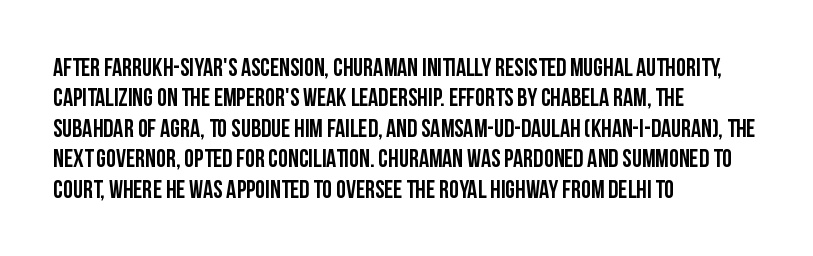
{"italic": "no", "underline": "no", "align": "left", "line_spacing_ratio": 1.22, "letter_spacing": "normal", "letter_spacing_em": 0.0, "glyph_px": 25}
